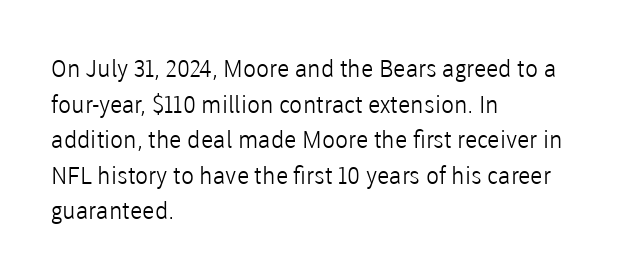
No italicization has been applied; the sample stays upright. Each line starts at the same left margin while the right side varies. Weight: regular or lighter. Compared with typical paragraphs, the rows here are spaced about the same. No extra tracking has been applied to these lines. Any mark beneath the type? The region is blank.
